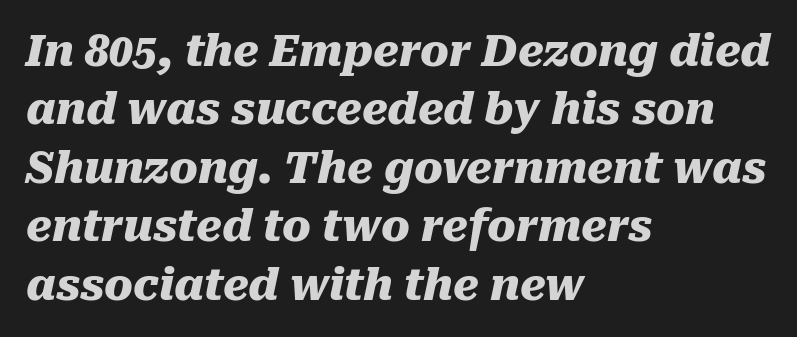
This sample keeps an unexceptional amount of space between lines. Weight check: bold — yes, fully. In terms of letterspacing, this is plain default setting. Decoration check: the copy has no underline. Emphasis-style slanted type is in use. Here the designer chose a conventional face with non-uniform glyph widths.
